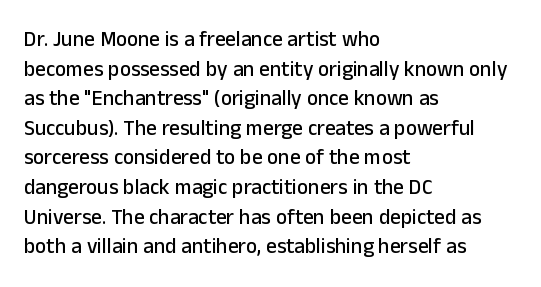
The image shows 21 px text type, upright; set left-aligned, normal line spacing (1.41x), normal letter spacing, not underlined.
